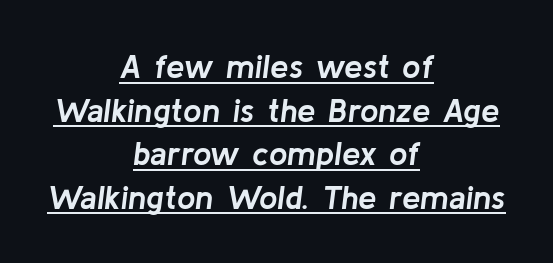
Q: Is the text bold? A: Yes.
Q: Is the text italic (slanted)? A: Yes, it leans right by about 8 degrees.
Q: Is the text underlined? A: Yes.
Q: How is the paragraph aligned? A: Centered.
Q: Is the spacing between letters normal or unusually wide? A: Normal.
Q: Is the spacing between lines tight, normal or loose? A: Normal.
Q: Width (condensed, normal, or wide)? A: Normal.
Q: Stroke contrast? A: Low.
Q: x-height? A: Medium.
Q: Monospaced? A: No.
